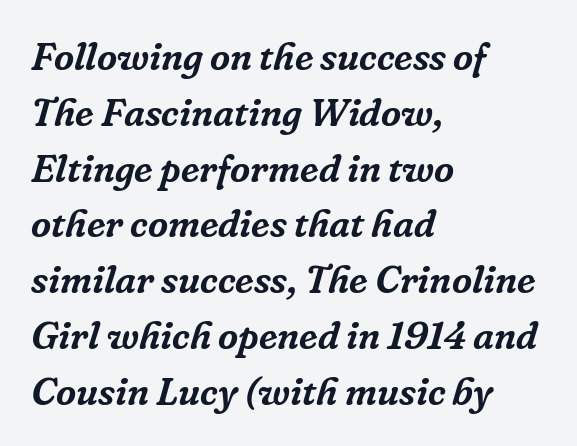
A typesetter would call this proportional, since set widths differ per character. Typeset ragged right — the left edge is the straight one. Check under the words: just untouched page. Rendered with sloped, italic letterforms. Notice how descenders clear the ascenders below comfortably — that's standard leading.
